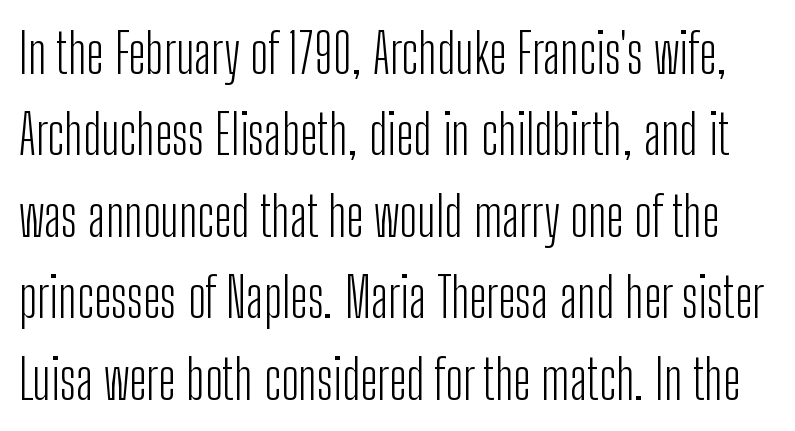
The letters carry no serifs — their stems end cleanly without finishing strokes. What's the leading like? Ordinary, nothing unusual. This is roman type, the default non-slanted kind. The tracking reads as untouched default to a designer's eye.
